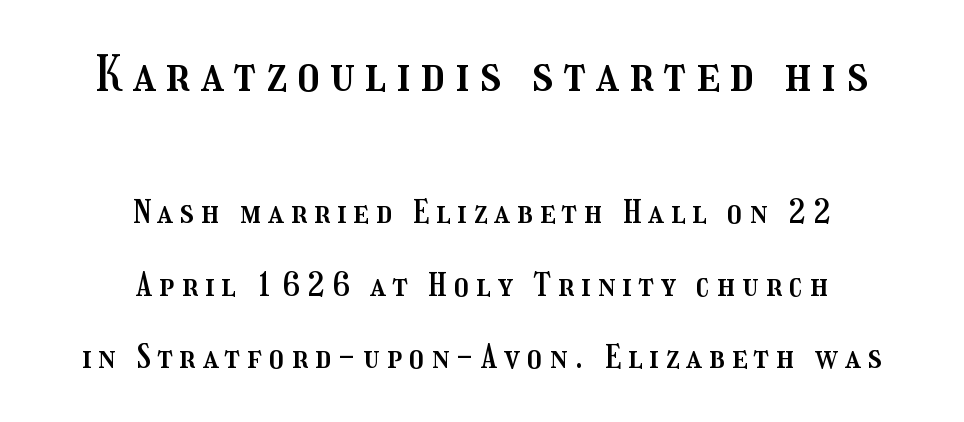
The image shows 49 px condensed type, upright; set centered, loose line spacing (2.2x), unusually wide letter spacing (+0.22 em), not underlined; the first (top) block is 1.48x larger; medium stroke contrast and a medium x-height.
